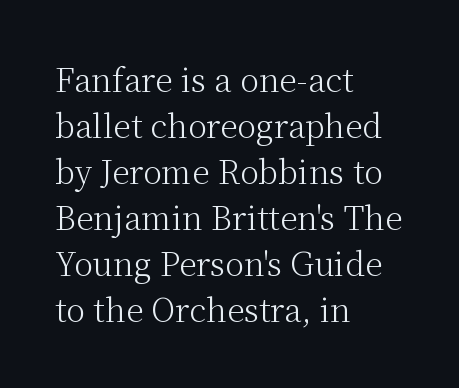
The image shows 32 px light serif type, upright; set left-aligned, normal line spacing (1.44x), normal letter spacing, not underlined; medium stroke contrast and a medium x-height.
